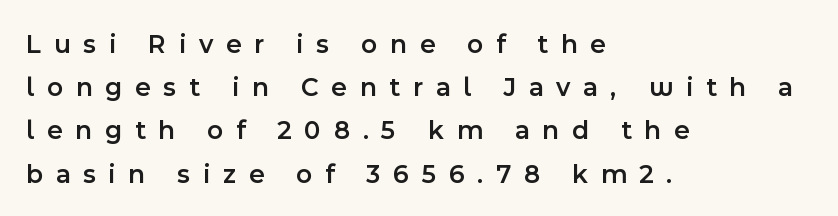
Italic? Not at all — the glyphs are vertical. The tracking reads as deliberately expanded to a designer's eye. This sample keeps an unexceptional amount of space between lines. The passage is arranged the way most books set body copy — flush left. A semibold gives these letters moderate extra thickness, short of bold.
